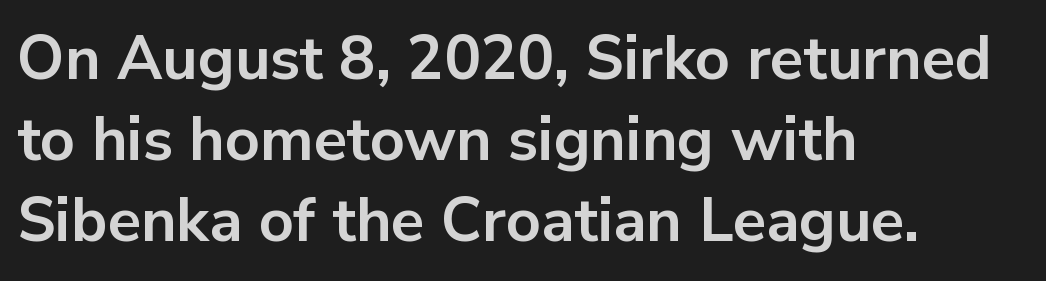
The image shows 61 px bold sans-serif type, upright; set left-aligned, normal line spacing (1.33x), normal letter spacing, not underlined; low stroke contrast and a medium x-height.
